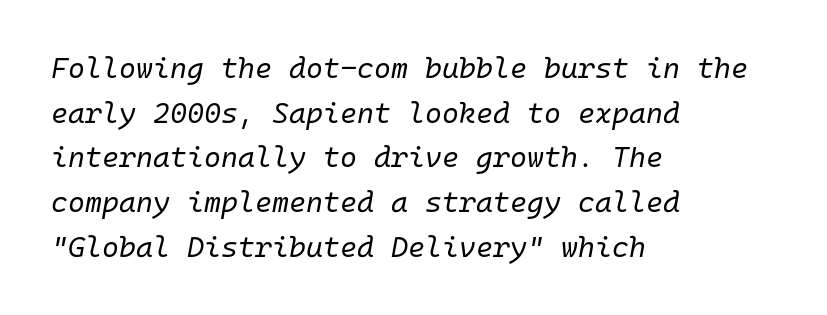
Q: Is the text bold? A: No.
Q: Is the text italic (slanted)? A: Yes, it leans right by about 10 degrees.
Q: Is the text underlined? A: No.
Q: How is the paragraph aligned? A: Left-aligned.
Q: Is the spacing between letters normal or unusually wide? A: Normal.
Q: Is the spacing between lines tight, normal or loose? A: Normal.
Q: Width (condensed, normal, or wide)? A: Normal.
Q: Stroke contrast? A: Low.
Q: x-height? A: Medium.
Q: Monospaced? A: Yes.
